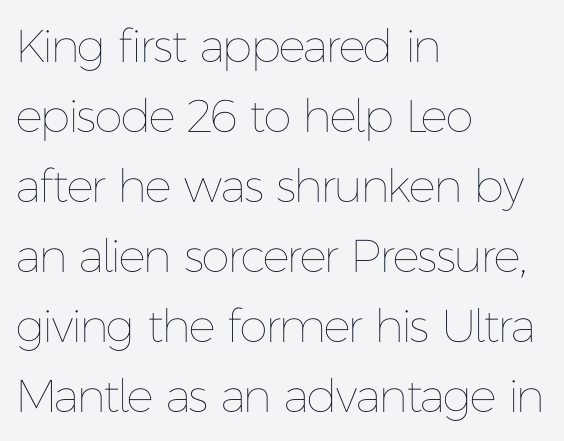
The image shows 46 px thin type, upright; set left-aligned, normal line spacing (1.52x), normal letter spacing, not underlined; low stroke contrast and a medium x-height.
